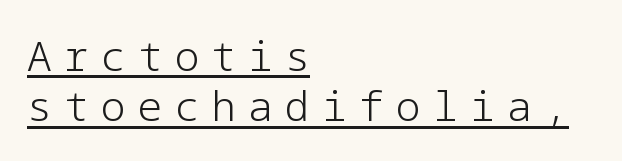
Q: Is the text bold? A: No.
Q: Is the text italic (slanted)? A: No, it is upright.
Q: Is the typeface a serif or a sans-serif typeface? A: Sans-serif.
Q: Is the text underlined? A: Yes.
Q: How is the paragraph aligned? A: Left-aligned.
Q: Is the spacing between letters normal or unusually wide? A: Unusually wide.
Q: Width (condensed, normal, or wide)? A: Normal.
Q: Stroke contrast? A: Low.
Q: x-height? A: Medium.
